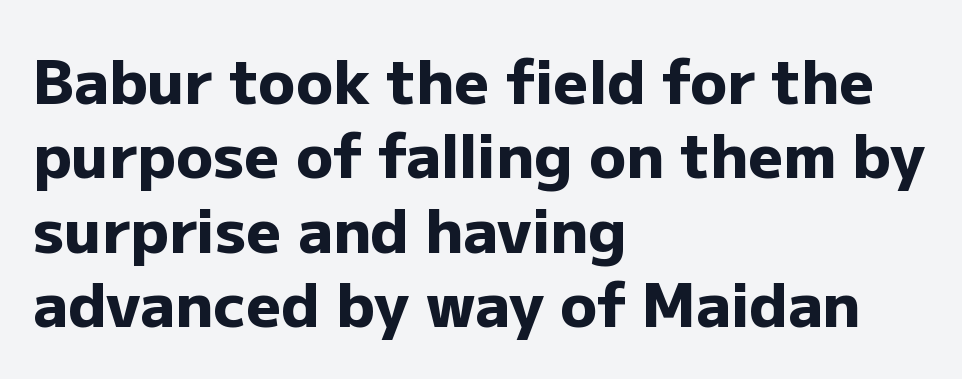
{"serif": "no", "italic": "no", "bold": "yes", "weight": "heavy", "width": "normal", "stroke_contrast": "low", "x_height": "medium", "monospaced": "no", "underline": "no", "align": "left", "line_spacing_ratio": 1.22, "letter_spacing": "normal", "letter_spacing_em": 0.0, "glyph_px": 61}
